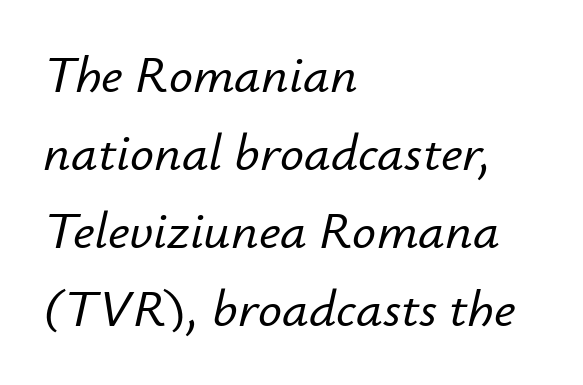
Q: Is the text italic (slanted)? A: Yes, it leans right by about 12 degrees.
Q: Is the text underlined? A: No.
Q: How is the paragraph aligned? A: Left-aligned.
Q: Is the spacing between letters normal or unusually wide? A: Normal.
Q: Is the spacing between lines tight, normal or loose? A: Normal.
Q: Width (condensed, normal, or wide)? A: Normal.
Q: Stroke contrast? A: Low.
Q: x-height? A: Small.
Q: Monospaced? A: No.
